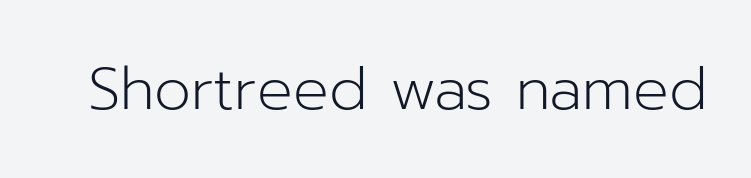
The image shows 59 px light sans-serif type, upright; set normal letter spacing, not underlined; low stroke contrast and a medium x-height.
